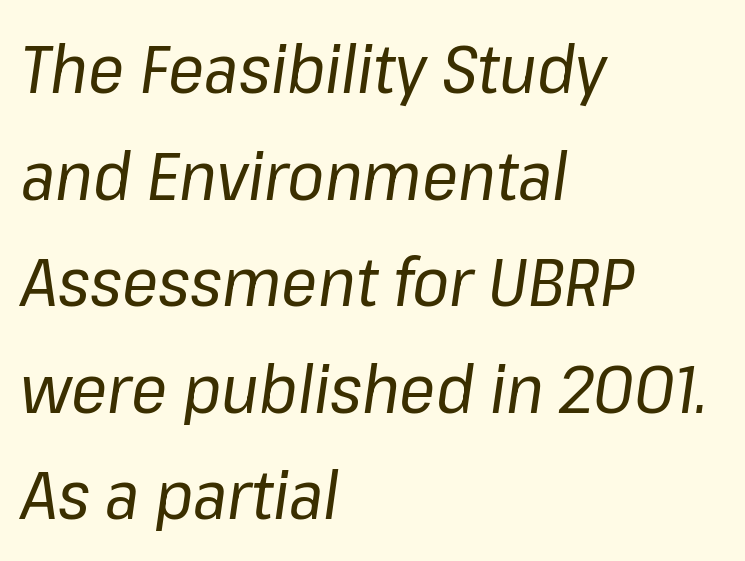
Anything drawn beneath the words? Only blank space. The ragged edge is on the right, which tells us the setting is flush left. You could not count columns in this text — the font is proportionally spaced. Standard letterfit; no display-style spreading of the glyphs. Vertical stems look standard width or narrower in stroke.
